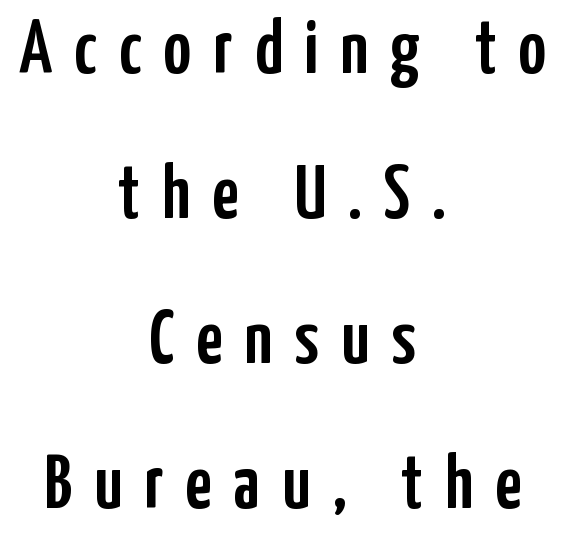
{"serif": "no", "italic": "no", "width": "condensed", "stroke_contrast": "low", "x_height": "medium", "monospaced": "no", "underline": "no", "align": "center", "line_spacing": "loose", "line_spacing_ratio": 1.91, "letter_spacing": "wide", "letter_spacing_em": 0.29, "glyph_px": 76}
